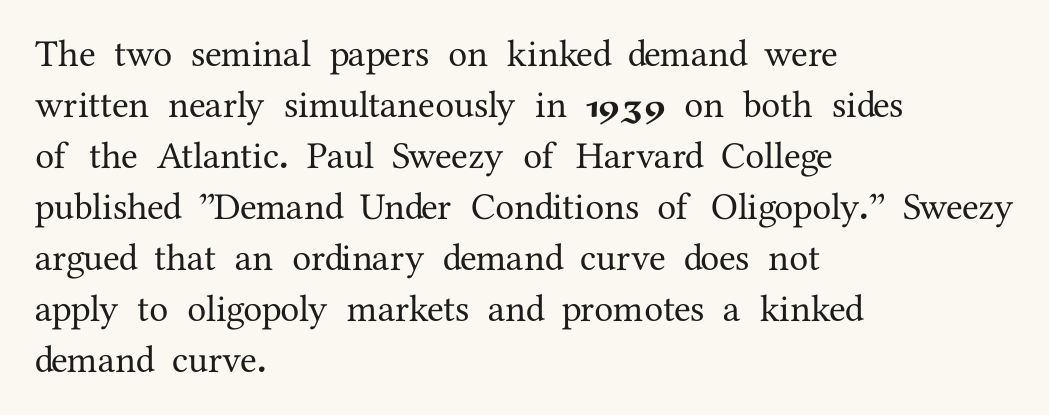
Q: Is the text italic (slanted)? A: No, it is upright.
Q: Is the typeface a serif or a sans-serif typeface? A: Serif.
Q: Is the text underlined? A: No.
Q: How is the paragraph aligned? A: Left-aligned.
Q: Is the spacing between letters normal or unusually wide? A: Normal.
Q: Is the spacing between lines tight, normal or loose? A: Normal.
Q: Width (condensed, normal, or wide)? A: Normal.
Q: Stroke contrast? A: Medium.
Q: x-height? A: Medium.
Q: Monospaced? A: No.
